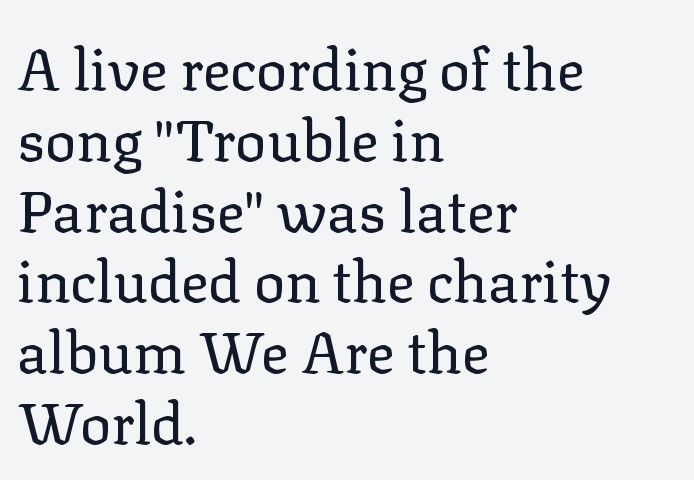
Q: Is the text bold? A: No.
Q: Is the text italic (slanted)? A: No, it is upright.
Q: Is the typeface a serif or a sans-serif typeface? A: Serif.
Q: Is the text underlined? A: No.
Q: How is the paragraph aligned? A: Left-aligned.
Q: Is the spacing between letters normal or unusually wide? A: Normal.
Q: Width (condensed, normal, or wide)? A: Normal.
Q: Stroke contrast? A: Low.
Q: x-height? A: Medium.
Q: Monospaced? A: No.
